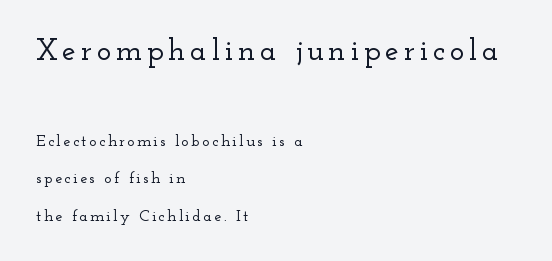
If you measured baseline to baseline, you'd find a long distance. The rendering uses natural spacing where letterforms have individual widths. Lines of text with bare space underneath. Posture: upright roman. This rendering employs a face with finishing strokes, i.e., a serif. The more generous point size was reserved for the upper chunk.
